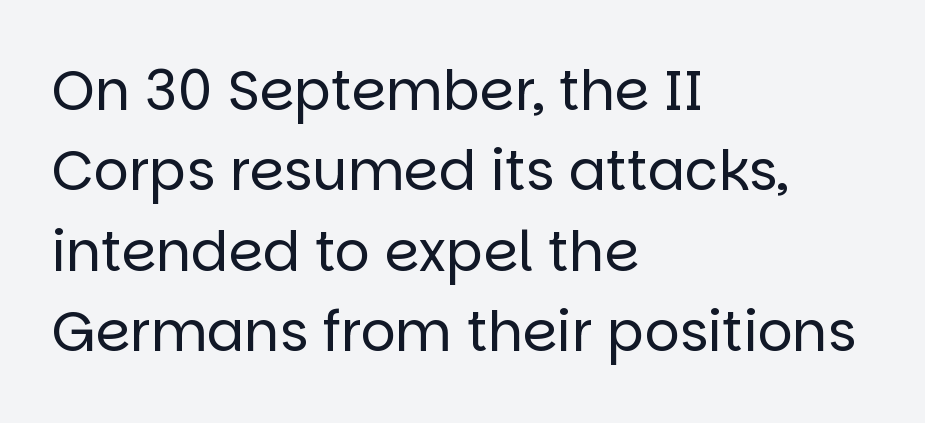
The image shows 55 px regular-weight sans-serif type, upright; set left-aligned, normal line spacing (1.46x), normal letter spacing, not underlined; low stroke contrast and a large x-height.
